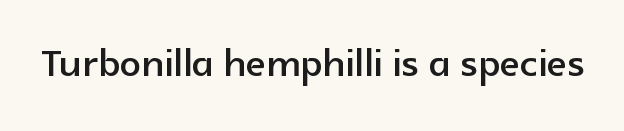
The image shows 52 px sans-serif type, upright; set normal letter spacing, not underlined; a medium x-height.
